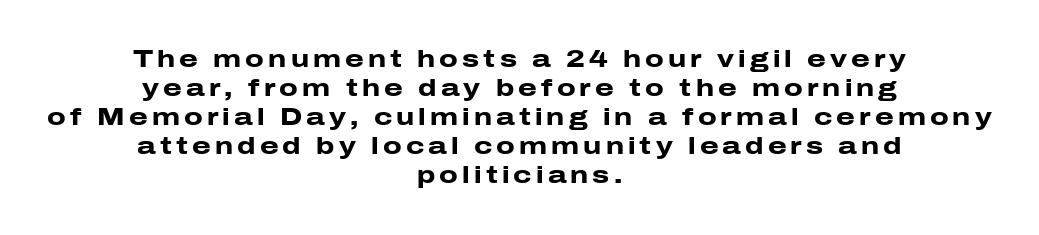
Q: Is the text bold? A: Yes.
Q: Is the text italic (slanted)? A: No, it is upright.
Q: Is the text underlined? A: No.
Q: How is the paragraph aligned? A: Centered.
